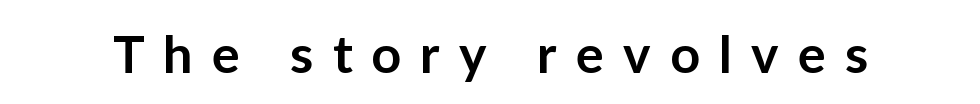
Q: Is the text bold? A: Semi-bold.
Q: Is the text italic (slanted)? A: No, it is upright.
Q: Is the typeface a serif or a sans-serif typeface? A: Sans-serif.
Q: Is the text underlined? A: No.
Q: Is the spacing between letters normal or unusually wide? A: Unusually wide.
Q: Width (condensed, normal, or wide)? A: Normal.
Q: Stroke contrast? A: Low.
Q: x-height? A: Medium.
Q: Monospaced? A: No.
